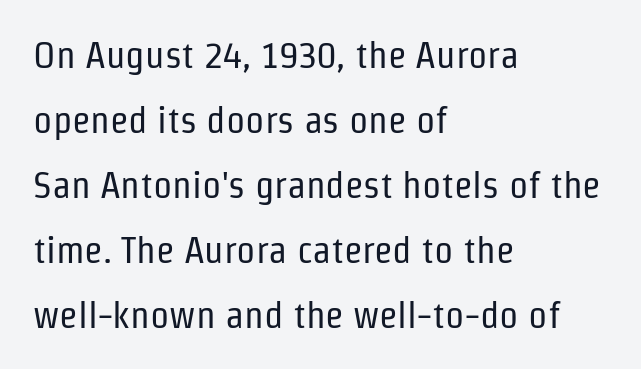
Q: Is the text bold? A: No.
Q: Is the text italic (slanted)? A: No, it is upright.
Q: Is the typeface a serif or a sans-serif typeface? A: Sans-serif.
Q: Is the text underlined? A: No.
Q: How is the paragraph aligned? A: Left-aligned.
Q: Is the spacing between letters normal or unusually wide? A: Normal.
Q: Width (condensed, normal, or wide)? A: Condensed.
Q: Stroke contrast? A: Low.
Q: x-height? A: Medium.
Q: Monospaced? A: No.
